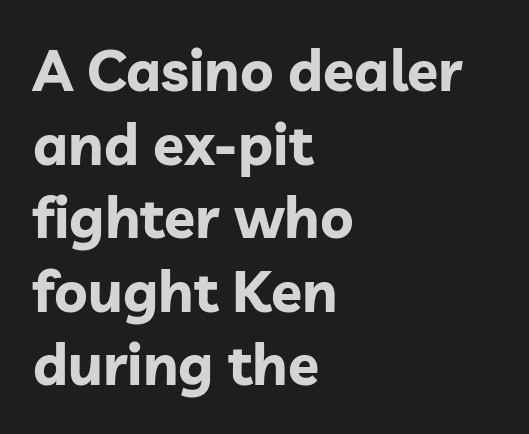
Letter spacing: default. The characters look thick and weighty, a clear bold. Looks like regular typesetting: each glyph gets only the width it needs. Nobody drew a line under any word here.
